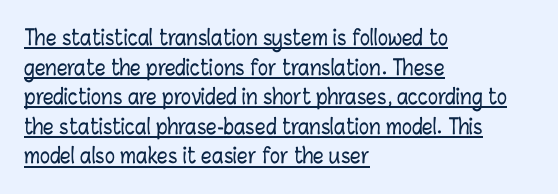
Left-aligned paragraph, ragged on the right. It's the straight-up-and-down kind of type. Does a line run under the words? Yes, clearly. Compared with typical body copy, the letter spacing here is the same.
